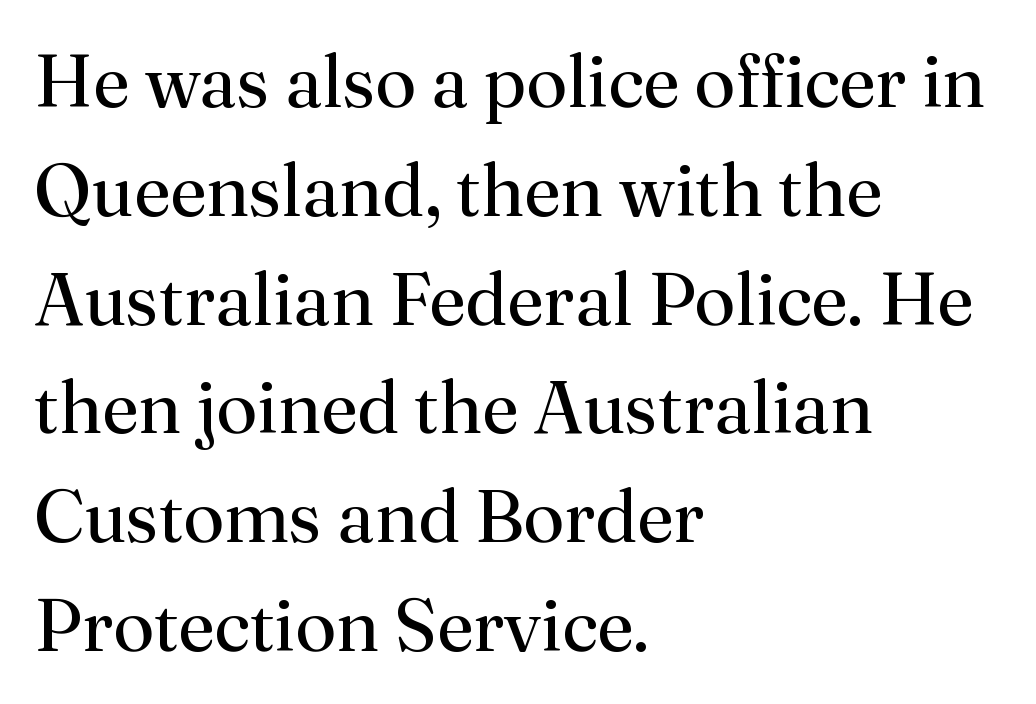
Q: Is the text bold? A: No.
Q: Is the text italic (slanted)? A: No, it is upright.
Q: Is the typeface a serif or a sans-serif typeface? A: Serif.
Q: Is the text underlined? A: No.
Q: How is the paragraph aligned? A: Left-aligned.
Q: Is the spacing between letters normal or unusually wide? A: Normal.
Q: Is the spacing between lines tight, normal or loose? A: Normal.
Q: Width (condensed, normal, or wide)? A: Normal.
Q: Stroke contrast? A: Medium.
Q: x-height? A: Small.
Q: Monospaced? A: No.
